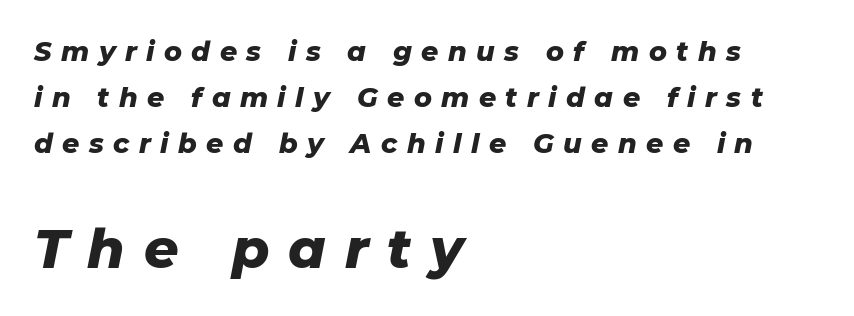
The specimen omits any rule beneath the text block's lines. The gaps between neighbouring characters are conspicuously large. Block two is the big one; block one sits smaller above it. One-word summary of the alignment: left. Rendered with sloped, italic letterforms.
